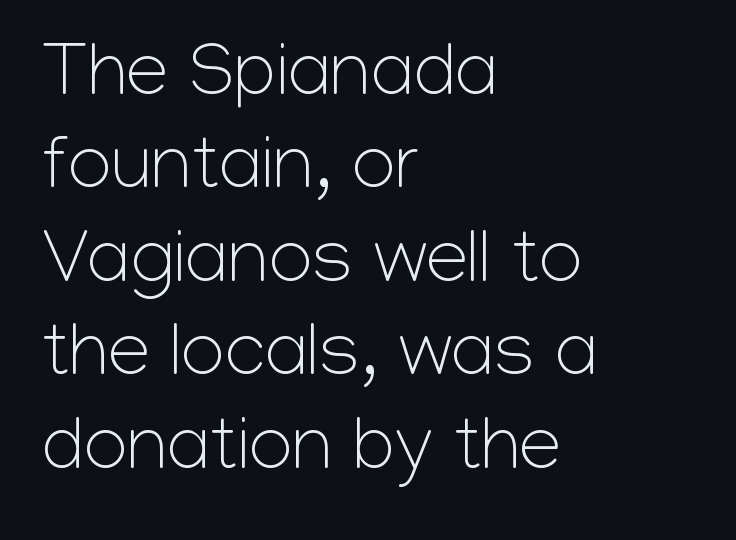
Q: Is the text bold? A: No.
Q: Is the text italic (slanted)? A: No, it is upright.
Q: Is the typeface a serif or a sans-serif typeface? A: Sans-serif.
Q: Is the text underlined? A: No.
Q: How is the paragraph aligned? A: Left-aligned.
Q: Is the spacing between letters normal or unusually wide? A: Normal.
Q: Width (condensed, normal, or wide)? A: Normal.
Q: Stroke contrast? A: Low.
Q: x-height? A: Medium.
Q: Monospaced? A: No.
